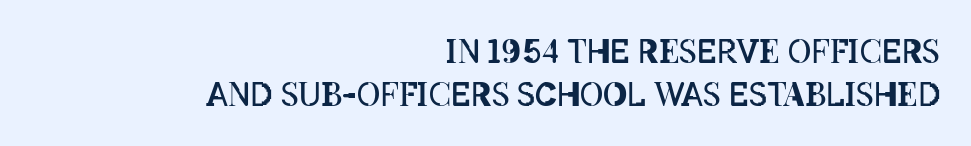
{"italic": "no", "bold": "no", "weight": "regular", "width": "condensed", "stroke_contrast": "low", "x_height": "large", "monospaced": "no", "underline": "no", "align": "right", "line_spacing": "normal", "line_spacing_ratio": 1.35, "letter_spacing": "normal", "letter_spacing_em": 0.0, "glyph_px": 32}
